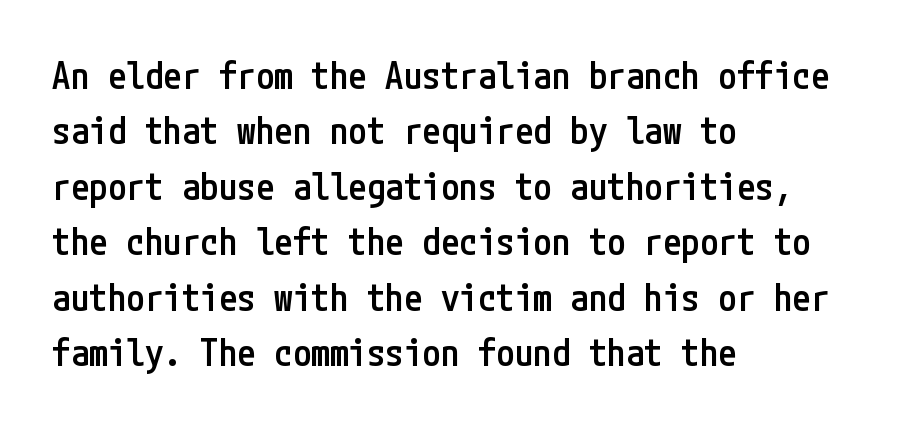
Q: Is the text bold? A: Semi-bold.
Q: Is the text italic (slanted)? A: No, it is upright.
Q: Is the typeface a serif or a sans-serif typeface? A: Sans-serif.
Q: Is the text underlined? A: No.
Q: How is the paragraph aligned? A: Left-aligned.
Q: Is the spacing between letters normal or unusually wide? A: Normal.
Q: Is the spacing between lines tight, normal or loose? A: Normal.
Q: Width (condensed, normal, or wide)? A: Condensed.
Q: Stroke contrast? A: Low.
Q: x-height? A: Medium.
